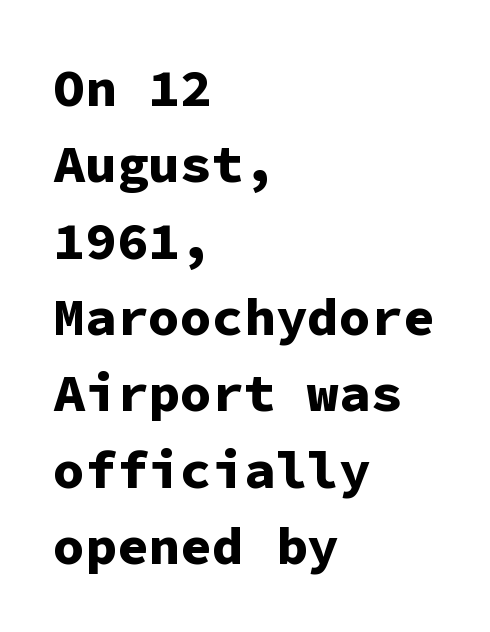
{"serif": "no", "italic": "no", "bold": "yes", "weight": "bold", "width": "normal", "stroke_contrast": "low", "x_height": "medium", "monospaced": "yes", "underline": "no", "align": "left", "line_spacing": "normal", "line_spacing_ratio": 1.44, "letter_spacing": "normal", "letter_spacing_em": 0.0, "glyph_px": 53}
